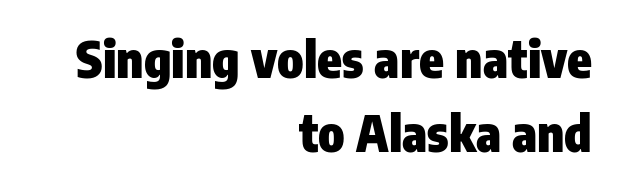
Q: Is the text bold? A: Yes.
Q: Is the text italic (slanted)? A: No, it is upright.
Q: Is the typeface a serif or a sans-serif typeface? A: Sans-serif.
Q: Is the text underlined? A: No.
Q: How is the paragraph aligned? A: Right-aligned.
Q: Is the spacing between letters normal or unusually wide? A: Normal.
Q: Is the spacing between lines tight, normal or loose? A: Normal.
Q: Width (condensed, normal, or wide)? A: Condensed.
Q: Stroke contrast? A: Low.
Q: x-height? A: Medium.
Q: Monospaced? A: No.
